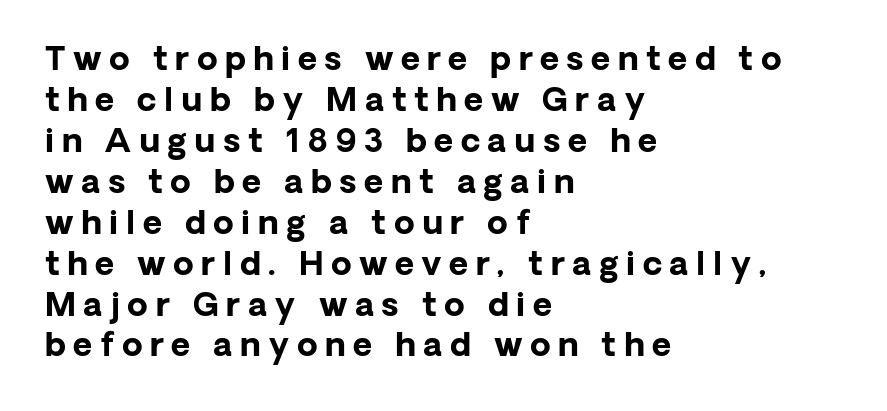
Q: Is the text bold? A: Yes.
Q: Is the text italic (slanted)? A: No, it is upright.
Q: Is the typeface a serif or a sans-serif typeface? A: Sans-serif.
Q: Is the text underlined? A: No.
Q: How is the paragraph aligned? A: Left-aligned.
Q: Is the spacing between letters normal or unusually wide? A: Unusually wide.
Q: Width (condensed, normal, or wide)? A: Normal.
Q: Stroke contrast? A: Low.
Q: x-height? A: Medium.
Q: Monospaced? A: No.
